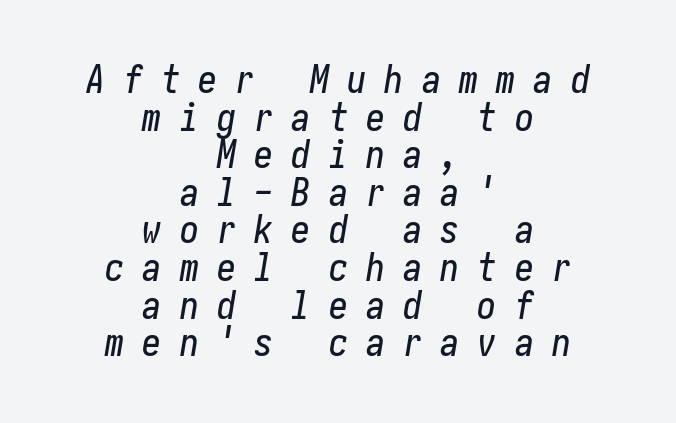
The image shows 38 px condensed type, italic (leaning right); set centered, tight line spacing (0.99x), unusually wide letter spacing (+0.48 em), not underlined; low stroke contrast and a medium x-height.
